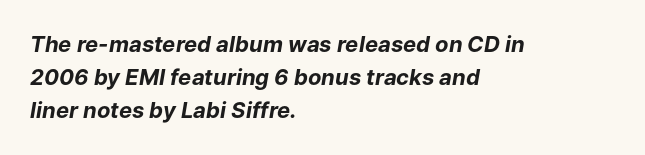
{"italic": "yes", "lean": "right", "slant_degrees": 9, "bold": "yes", "underline": "no", "align": "left", "line_spacing": "normal", "line_spacing_ratio": 1.51, "letter_spacing": "normal", "letter_spacing_em": 0.0, "glyph_px": 22}
